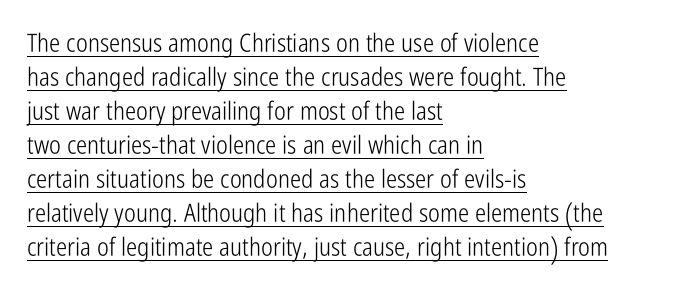
The image shows 25 px text type, upright; set left-aligned, normal line spacing (1.36x), normal letter spacing, underlined.
